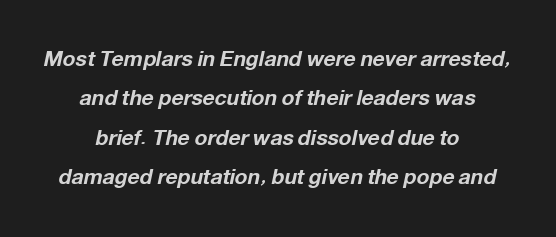
The passage shown is emphatically bold. Nobody touched the tracking dial on this one. The rag falls on both sides of this text block equally. The text carries the slant typical of an italic or oblique font.
